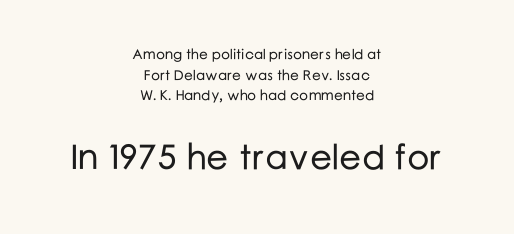
The image shows 35 px sans-serif type, upright; set centered, normal line spacing (1.47x), normal letter spacing, not underlined; the second (bottom) block is 2.5x larger; low stroke contrast and a medium x-height.
